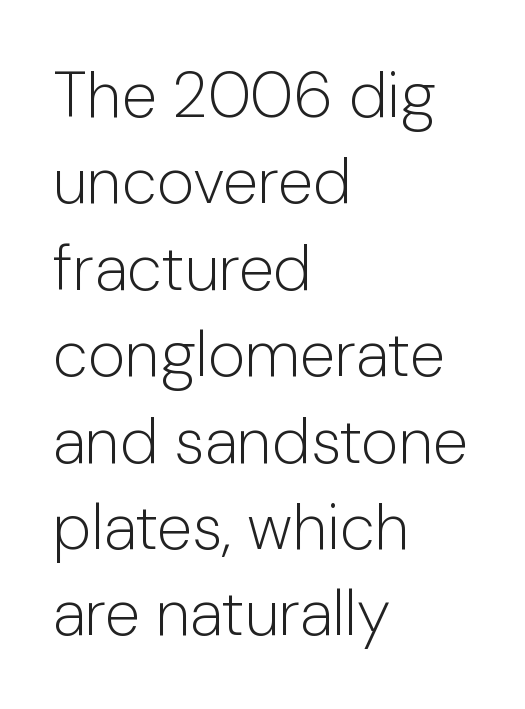
{"serif": "no", "italic": "no", "bold": "no", "weight": "light", "width": "normal", "stroke_contrast": "low", "x_height": "medium", "monospaced": "no", "underline": "no", "align": "left", "line_spacing": "normal", "line_spacing_ratio": 1.35, "letter_spacing": "normal", "letter_spacing_em": 0.0, "glyph_px": 64}
